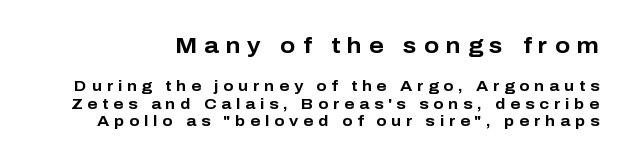
These lines were composed using upright roman letters. A clean baseline with only descenders dipping below it. Larger block? The one above; the one below is distinctly smaller. This is heavy type, rendered in bold.
